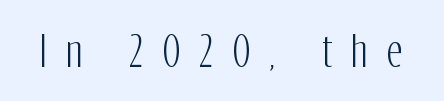
Nope, no serifs anywhere on these letters. These lines are rendered in a variable-pitch font. Students, note that the glyphs here are deliberately spaced far apart. Italic? Not at all — the glyphs are vertical. The words here are not underlined.
